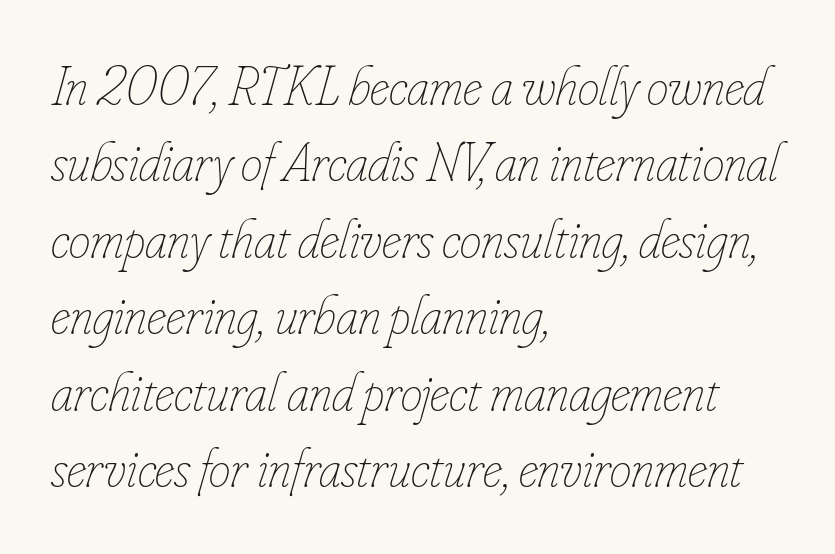
The image shows 55 px thin, condensed type, italic (leaning right); set left-aligned, normal line spacing (1.39x), normal letter spacing, not underlined; low stroke contrast and a small x-height.
